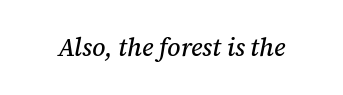
The image shows 25 px text type, italic (leaning right); set normal letter spacing, not underlined.
